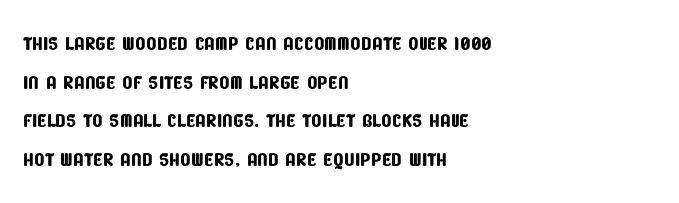
Check the space under the baseline: it is left empty. Alignment: flush left. Default kerning and tracking; the words read as compact shapes. One glance says typical: line gaps are just what's usual.
